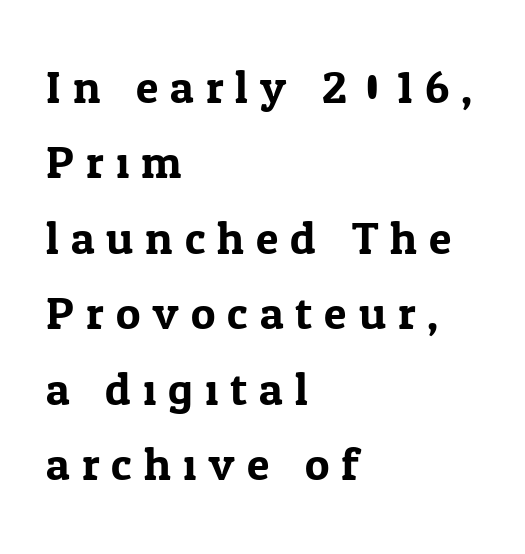
Q: Is the text italic (slanted)? A: No, it is upright.
Q: Is the typeface a serif or a sans-serif typeface? A: Serif.
Q: Is the text underlined? A: No.
Q: How is the paragraph aligned? A: Left-aligned.
Q: Is the spacing between letters normal or unusually wide? A: Unusually wide.
Q: Is the spacing between lines tight, normal or loose? A: Normal.
Q: Width (condensed, normal, or wide)? A: Normal.
Q: Stroke contrast? A: Low.
Q: x-height? A: Medium.
Q: Monospaced? A: No.
